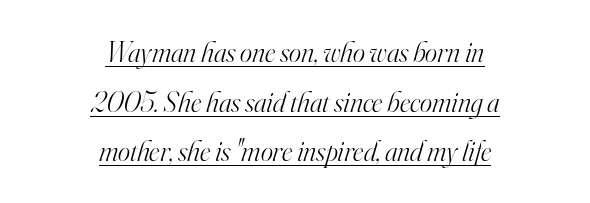
The face used here appears with an underline applied. No chunkiness to these letters — they're not bold. Short and long lines alike share a common midpoint. Does the lettering tilt? It does — this is italic.
